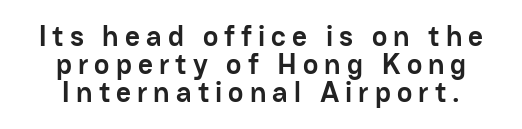
The image shows 29 px semibold sans-serif type, upright; set centered, tight line spacing (0.97x), unusually wide letter spacing (+0.21 em), not underlined; low stroke contrast and a medium x-height.
